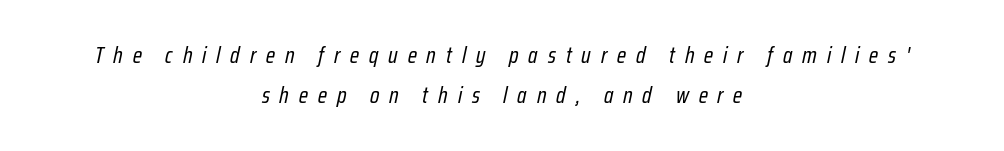
{"italic": "yes", "lean": "right", "slant_degrees": 12, "bold": "no", "underline": "no", "align": "center", "line_spacing_ratio": 1.75, "letter_spacing": "wide", "letter_spacing_em": 0.43, "glyph_px": 23}
